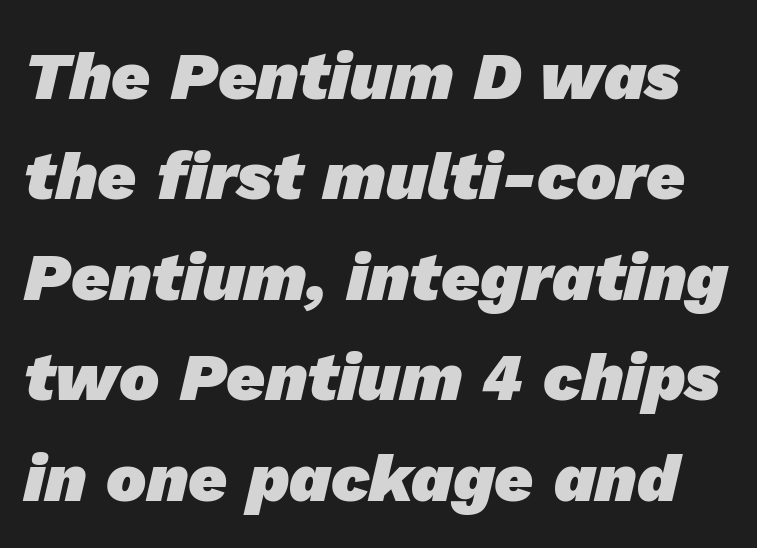
{"serif": "no", "bold": "yes", "weight": "heavy", "width": "normal", "stroke_contrast": "low", "x_height": "medium", "monospaced": "no", "underline": "no", "line_spacing": "normal", "line_spacing_ratio": 1.5, "letter_spacing": "normal", "letter_spacing_em": 0.0, "glyph_px": 67}
